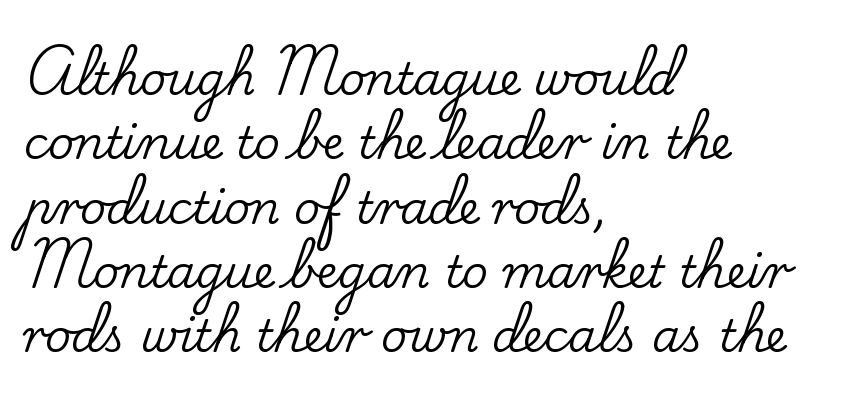
Q: Is the text italic (slanted)? A: Yes.
Q: Is the typeface a serif or a sans-serif typeface? A: Serif.
Q: Is the text underlined? A: No.
Q: How is the paragraph aligned? A: Left-aligned.
Q: Is the spacing between letters normal or unusually wide? A: Normal.
Q: Is the spacing between lines tight, normal or loose? A: Normal.
Q: Width (condensed, normal, or wide)? A: Normal.
Q: Stroke contrast? A: Low.
Q: x-height? A: Small.
Q: Monospaced? A: No.
